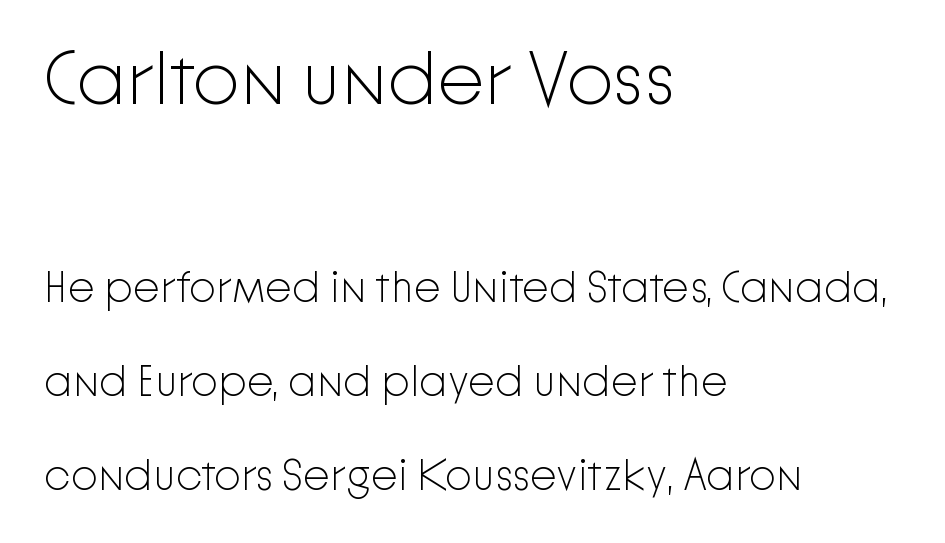
The image shows 75 px light sans-serif type, upright; set left-aligned, loose line spacing (2.18x), normal letter spacing, not underlined; the first (top) block is 1.74x larger; low stroke contrast and a medium x-height.
